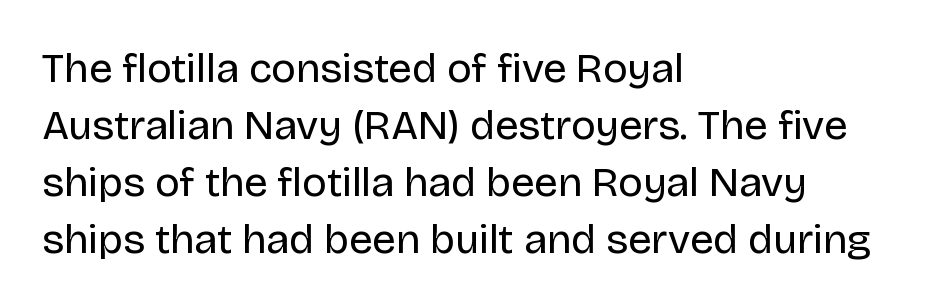
Q: Is the text bold? A: No.
Q: Is the text italic (slanted)? A: No, it is upright.
Q: Is the typeface a serif or a sans-serif typeface? A: Sans-serif.
Q: Is the text underlined? A: No.
Q: How is the paragraph aligned? A: Left-aligned.
Q: Is the spacing between letters normal or unusually wide? A: Normal.
Q: Is the spacing between lines tight, normal or loose? A: Normal.
Q: Width (condensed, normal, or wide)? A: Normal.
Q: Stroke contrast? A: Low.
Q: x-height? A: Large.
Q: Monospaced? A: No.
